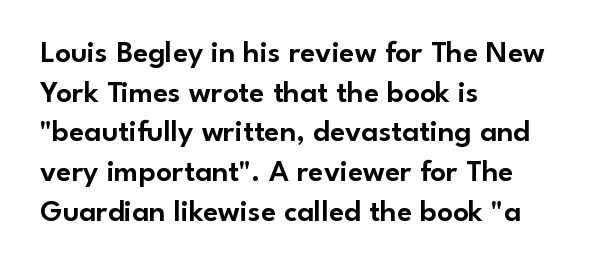
This is the regular roman posture of the typeface. Proportional: the letters do not fall into vertical columns. The designer left line spacing at the default. These lines are composed in type without serifs. These lines keep a tight, regular rhythm from letter to letter. Descenders hang freely into open space.
